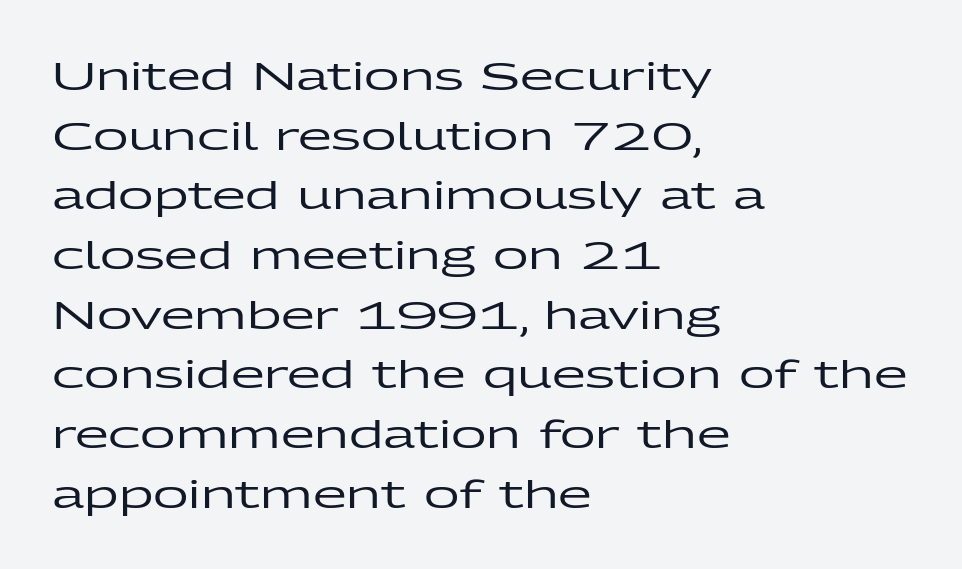
The image shows 39 px wide sans-serif type, upright; set left-aligned, normal line spacing (1.53x), normal letter spacing, not underlined; low stroke contrast and a medium x-height.
